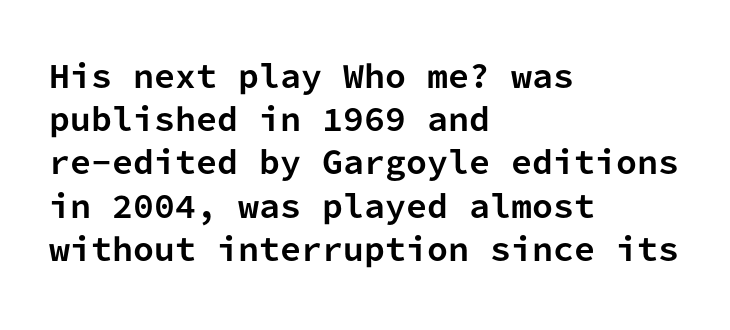
The image shows 30 px bold sans-serif type, upright, monospaced; set left-aligned, normal line spacing (1.44x), normal letter spacing, not underlined; low stroke contrast and a medium x-height.
